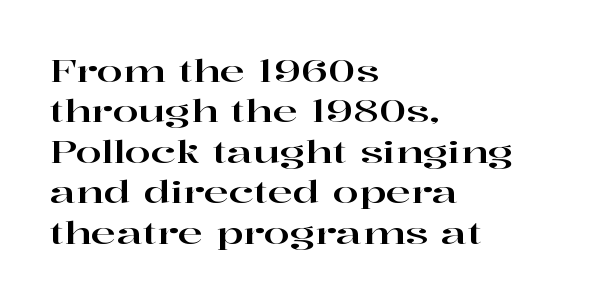
The image shows 30 px wide serif type, upright; set left-aligned, normal line spacing (1.35x), normal letter spacing, not underlined; high stroke contrast and a medium x-height.
